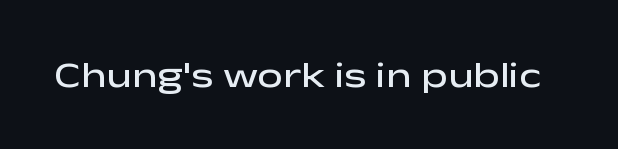
The image shows 36 px semibold, wide sans-serif type, upright; set normal letter spacing, not underlined; low stroke contrast and a medium x-height.
